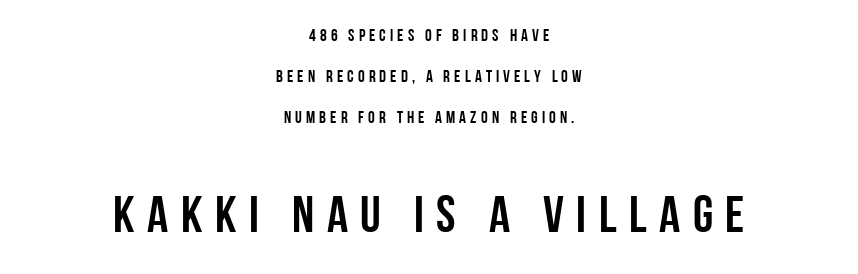
Q: Is the text italic (slanted)? A: No, it is upright.
Q: Is the typeface a serif or a sans-serif typeface? A: Sans-serif.
Q: Is the text underlined? A: No.
Q: How is the paragraph aligned? A: Centered.
Q: Is the spacing between letters normal or unusually wide? A: Unusually wide.
Q: Is the spacing between lines tight, normal or loose? A: Loose.
Q: Which block of text is set in a larger size, the first (top) or the second (bottom)? A: The second (bottom) one.
Q: Width (condensed, normal, or wide)? A: Condensed.
Q: Stroke contrast? A: Low.
Q: x-height? A: Large.
Q: Monospaced? A: No.
